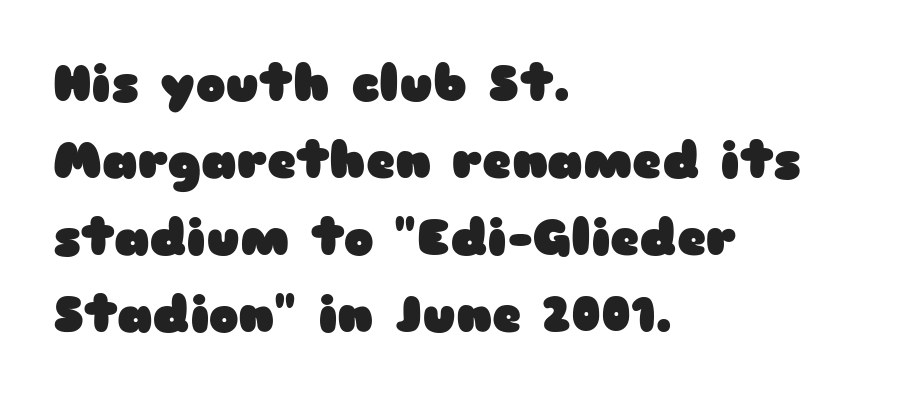
The image shows 50 px heavy, wide sans-serif type, upright; set left-aligned, normal line spacing (1.54x), normal letter spacing, not underlined; low stroke contrast and a medium x-height.
